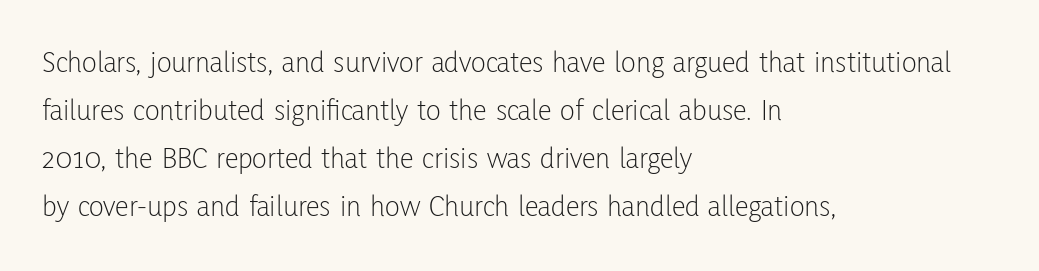
{"serif": "no", "italic": "no", "bold": "no", "weight": "light", "width": "condensed", "stroke_contrast": "low", "x_height": "medium", "monospaced": "no", "underline": "no", "align": "left", "line_spacing": "normal", "line_spacing_ratio": 1.55, "letter_spacing": "normal", "letter_spacing_em": 0.0, "glyph_px": 31}
